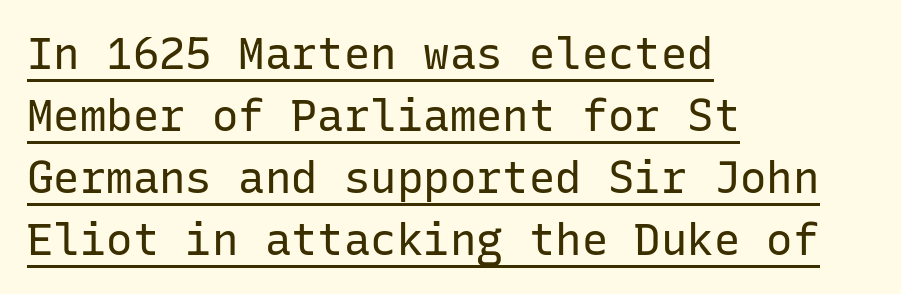
Q: Is the text bold? A: No.
Q: Is the text italic (slanted)? A: No, it is upright.
Q: Is the typeface a serif or a sans-serif typeface? A: Sans-serif.
Q: Is the text underlined? A: Yes.
Q: How is the paragraph aligned? A: Left-aligned.
Q: Is the spacing between letters normal or unusually wide? A: Normal.
Q: Is the spacing between lines tight, normal or loose? A: Normal.
Q: Width (condensed, normal, or wide)? A: Normal.
Q: Stroke contrast? A: Low.
Q: x-height? A: Medium.
Q: Monospaced? A: Yes.
